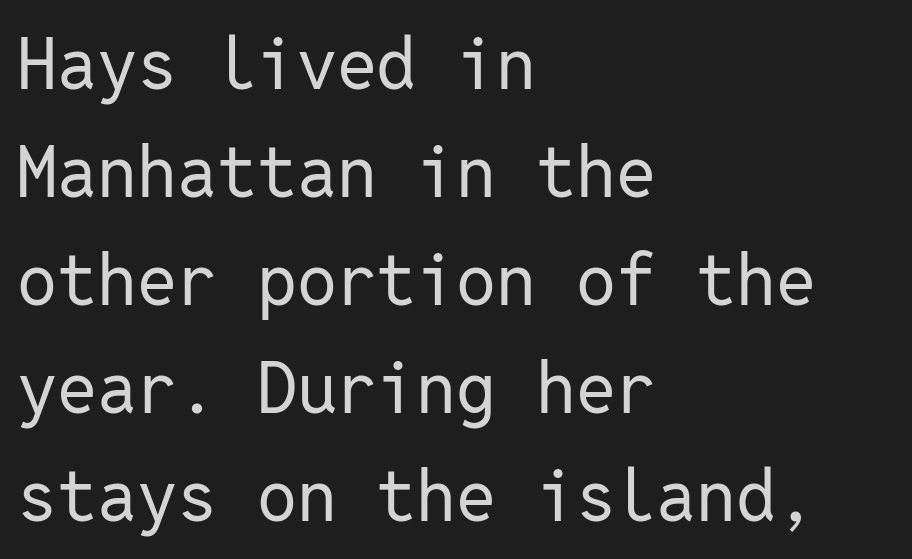
{"serif": "no", "italic": "no", "bold": "no", "weight": "regular", "width": "normal", "stroke_contrast": "low", "x_height": "medium", "monospaced": "yes", "underline": "no", "align": "left", "line_spacing": "normal", "line_spacing_ratio": 1.52, "letter_spacing": "normal", "letter_spacing_em": 0.0, "glyph_px": 71}
